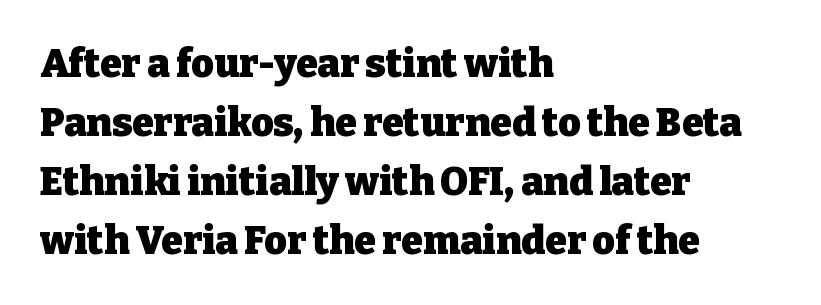
The image shows 39 px heavy serif type, upright; set left-aligned, normal line spacing (1.51x), normal letter spacing, not underlined; low stroke contrast and a medium x-height.
